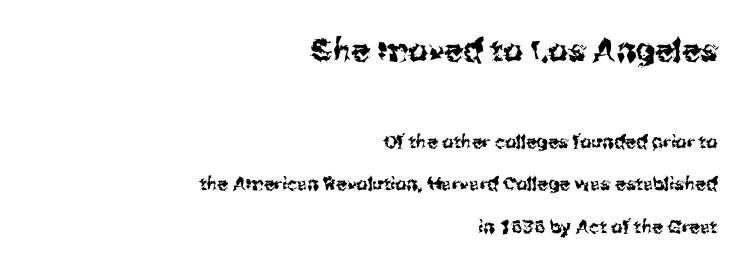
Q: Is the text italic (slanted)? A: No, it is upright.
Q: Is the typeface a serif or a sans-serif typeface? A: Sans-serif.
Q: Is the text underlined? A: No.
Q: How is the paragraph aligned? A: Right-aligned.
Q: Is the spacing between letters normal or unusually wide? A: Normal.
Q: Is the spacing between lines tight, normal or loose? A: Loose.
Q: Which block of text is set in a larger size, the first (top) or the second (bottom)? A: The first (top) one.
Q: Width (condensed, normal, or wide)? A: Normal.
Q: Stroke contrast? A: Medium.
Q: x-height? A: Medium.
Q: Monospaced? A: No.
